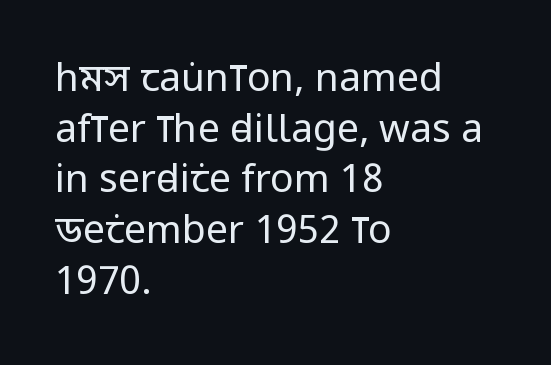
Q: Is the text bold? A: No.
Q: Is the text italic (slanted)? A: No, it is upright.
Q: Is the typeface a serif or a sans-serif typeface? A: Sans-serif.
Q: Is the text underlined? A: No.
Q: How is the paragraph aligned? A: Left-aligned.
Q: Is the spacing between letters normal or unusually wide? A: Normal.
Q: Is the spacing between lines tight, normal or loose? A: Normal.
Q: Width (condensed, normal, or wide)? A: Condensed.
Q: Stroke contrast? A: Low.
Q: x-height? A: Large.
Q: Monospaced? A: No.
